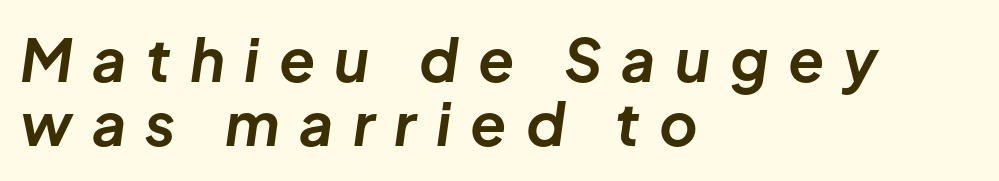
Slant detected: the letters are inclined. Spacing verdict: proportional, widths tailored to each character. A full-strength bold gives these letters their thick strokes. The paragraph has a hard left edge and a soft right edge. The zone under the glyphs is completely vacant. Reading down the column, the eye jumps only a short way to each next line.
